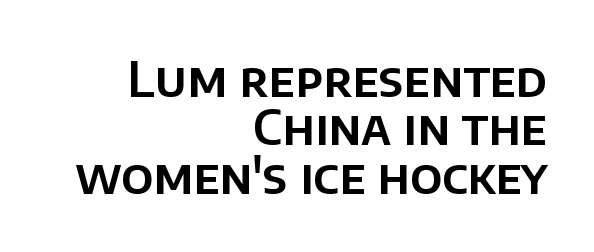
Q: Is the text italic (slanted)? A: No, it is upright.
Q: Is the typeface a serif or a sans-serif typeface? A: Sans-serif.
Q: Is the text underlined? A: No.
Q: How is the paragraph aligned? A: Right-aligned.
Q: Is the spacing between letters normal or unusually wide? A: Normal.
Q: Is the spacing between lines tight, normal or loose? A: Tight.
Q: Width (condensed, normal, or wide)? A: Normal.
Q: Stroke contrast? A: Low.
Q: x-height? A: Large.
Q: Monospaced? A: No.
